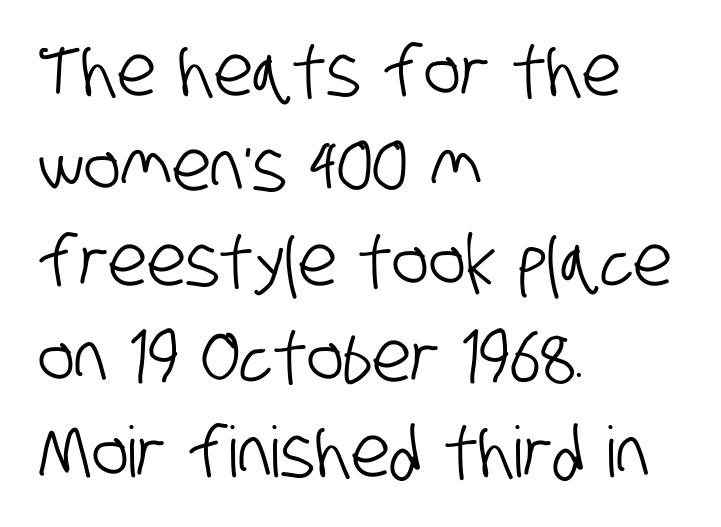
The image shows 70 px condensed sans-serif type; set left-aligned, normal line spacing (1.36x), normal letter spacing, not underlined; low stroke contrast and a large x-height.
